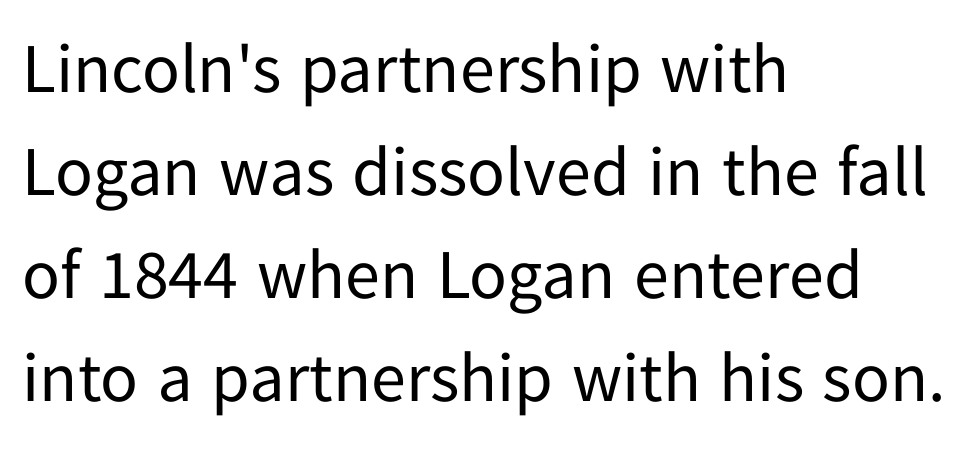
Horizontal bands of white between lines are of average thickness. Vertical stems look standard width or narrower in stroke. The text block is weighted toward the left margin, trailing off unevenly rightward. What stands out about the letter spacing? Nothing — it is the standard amount. Posture: straight, roman, zero tilt.
